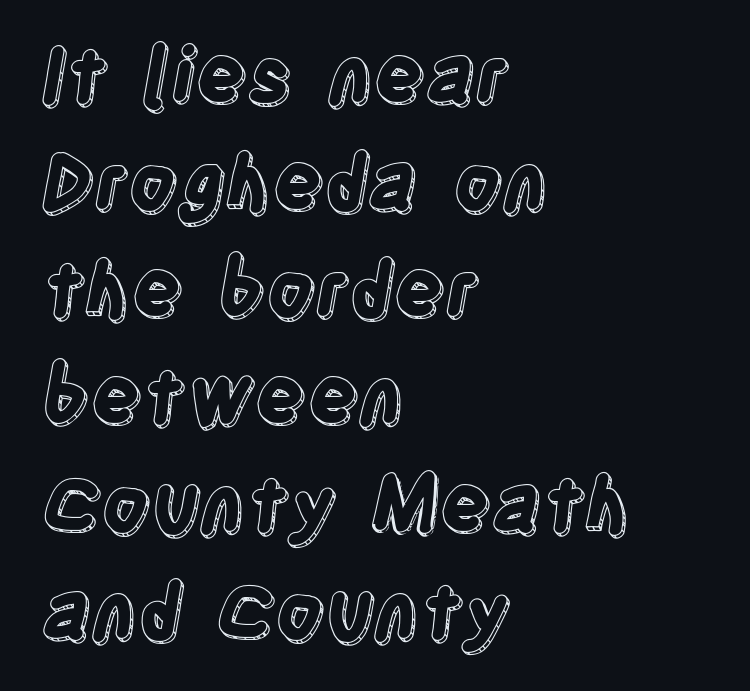
All the whitespace from short lines collects on the right. Letter spacing: default. The letters advance in unequal steps, a hallmark of proportional type. Each new line begins a customary step beneath the previous one. The string is rendered with underlining switched off.
